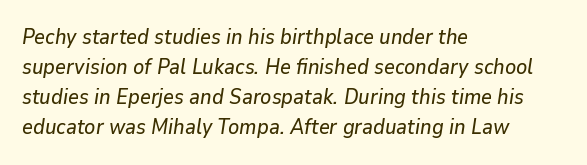
The image shows 21 px text type, italic (leaning right); set left-aligned, normal line spacing (1.43x), normal letter spacing, not underlined.
